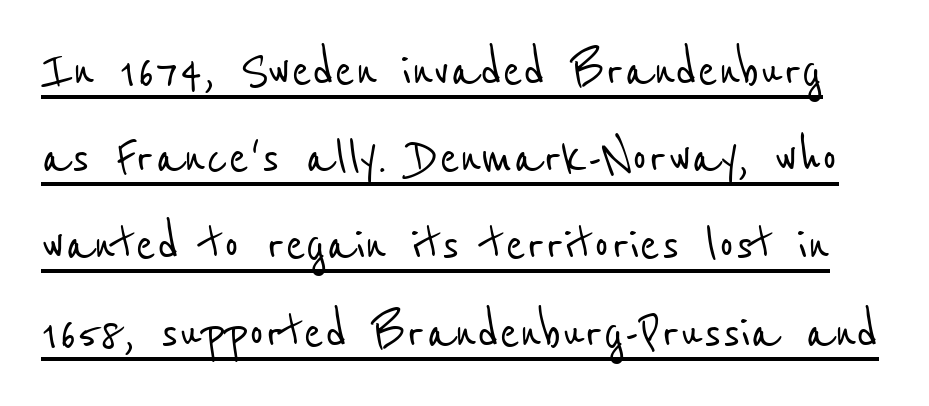
Q: Is the typeface a serif or a sans-serif typeface? A: Sans-serif.
Q: Is the text underlined? A: Yes.
Q: Is the spacing between letters normal or unusually wide? A: Normal.
Q: Is the spacing between lines tight, normal or loose? A: Normal.
Q: Width (condensed, normal, or wide)? A: Condensed.
Q: Stroke contrast? A: Low.
Q: x-height? A: Medium.
Q: Monospaced? A: No.
